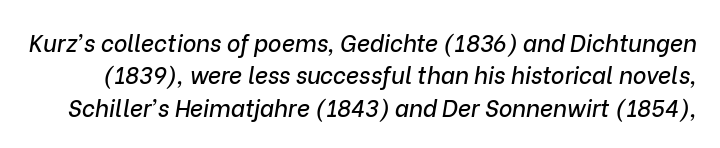
{"italic": "yes", "lean": "right", "slant_degrees": 9, "underline": "no", "line_spacing": "normal", "line_spacing_ratio": 1.41, "letter_spacing": "normal", "letter_spacing_em": 0.0, "glyph_px": 23}
